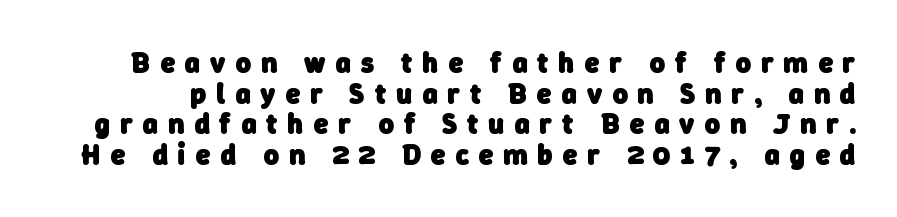
The image shows 29 px heavy sans-serif type; set tight line spacing (1.06x), unusually wide letter spacing (+0.35 em), not underlined; low stroke contrast and a medium x-height.
